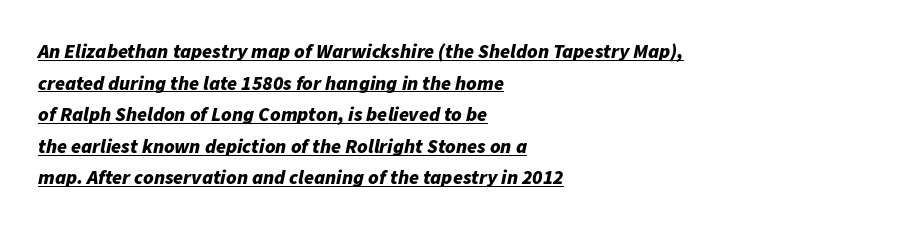
{"italic": "yes", "lean": "right", "slant_degrees": 11, "bold": "yes", "underline": "yes", "align": "left", "line_spacing": "normal", "line_spacing_ratio": 1.58, "letter_spacing": "normal", "letter_spacing_em": 0.0, "glyph_px": 20}
